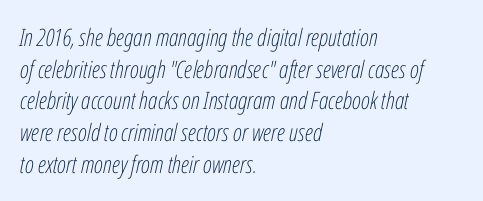
Caption: multi-line text, flush left, ragged right. Does the leading feel generous? No, just average. Here the glyphs are tracked normally, forming tight word shapes. The lettering tilts uniformly, giving the passage an italic look. Words float on clear page, feet unadorned.
